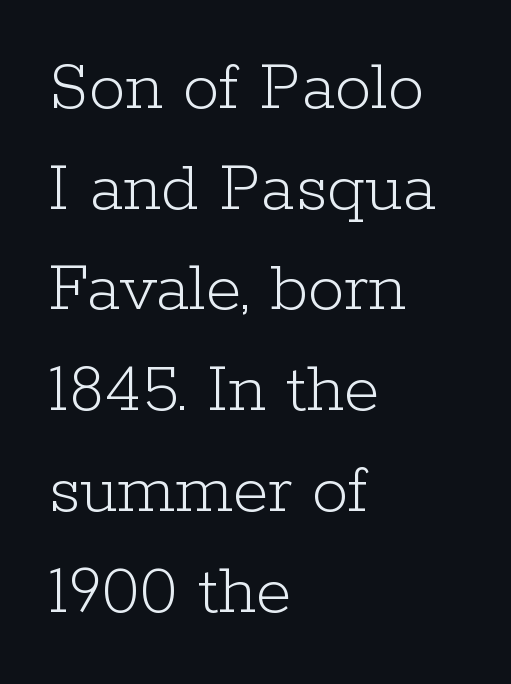
{"serif": "yes", "italic": "no", "bold": "no", "weight": "light", "width": "normal", "stroke_contrast": "low", "x_height": "medium", "monospaced": "no", "underline": "no", "align": "left", "line_spacing": "normal", "line_spacing_ratio": 1.38, "letter_spacing": "normal", "letter_spacing_em": 0.0, "glyph_px": 73}
